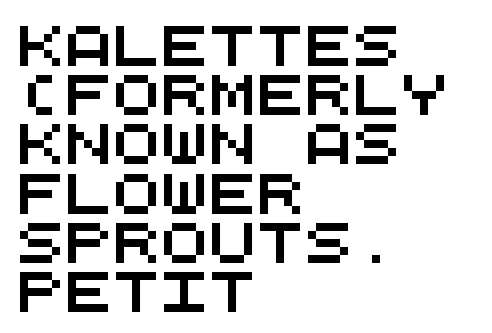
The space directly below the letters is spotless. Every character here occupies the same horizontal width, giving the sample a typewriter-like rhythm. The type family on display is of the sans-serif kind. The paragraph has a hard left edge and a soft right edge.
